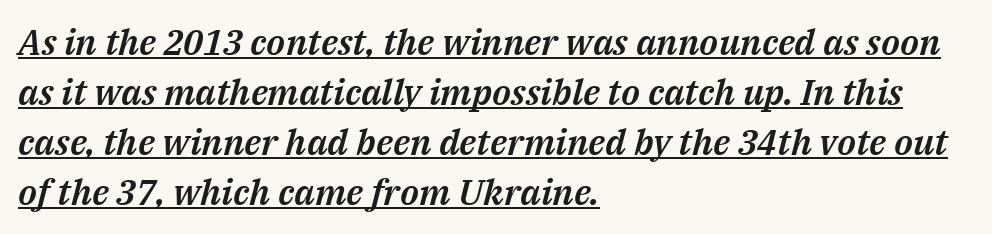
The image shows 36 px text type, italic (leaning right); set left-aligned, normal line spacing (1.39x), normal letter spacing, underlined; medium stroke contrast and a medium x-height.
